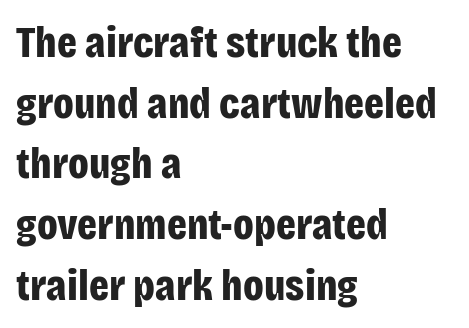
{"serif": "no", "italic": "no", "bold": "yes", "weight": "bold", "width": "condensed", "stroke_contrast": "low", "x_height": "large", "monospaced": "no", "underline": "no", "align": "left", "line_spacing": "normal", "line_spacing_ratio": 1.38, "letter_spacing": "normal", "letter_spacing_em": 0.0, "glyph_px": 44}
